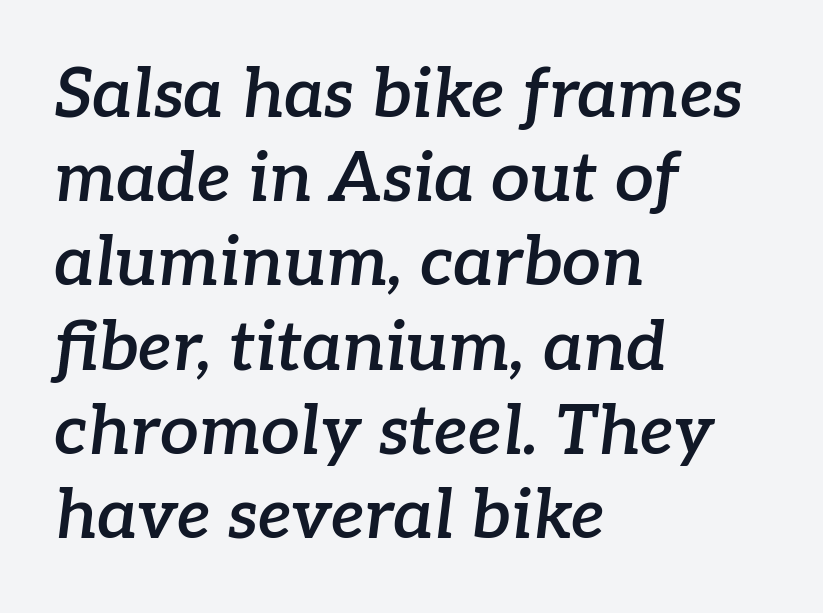
No extra tracking has been applied to these lines. Each row of text sits above clean, open space. The text was rendered using a seriffed face with decorative stroke endings. The compositor pushed each line to the left boundary.
